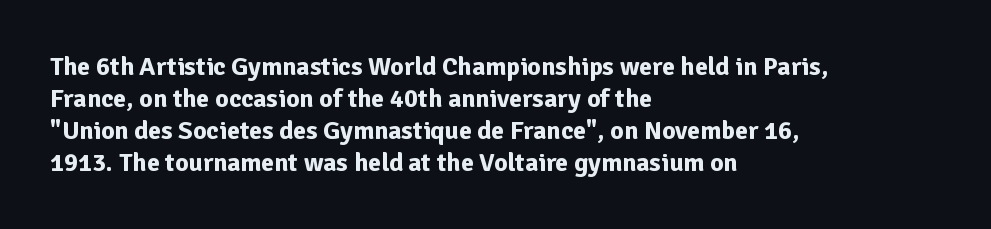
{"italic": "no", "bold": "yes", "underline": "no", "align": "left", "line_spacing_ratio": 1.23, "letter_spacing": "normal", "letter_spacing_em": 0.0, "glyph_px": 26}
